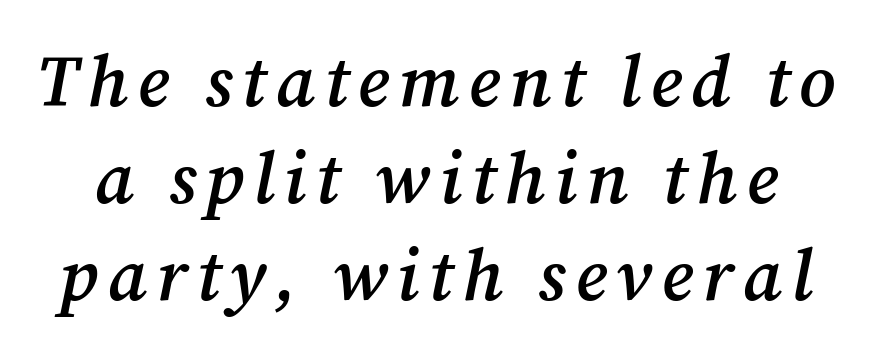
Is the type bold? Partly — it's a semibold, heavier than regular but not fully bold. Compared with ordinary roman type, these characters are visibly tilted. Does the leading feel generous? No, just average. The rendering uses natural spacing where letterforms have individual widths. Just letters on the line, the space beneath them empty. The type family on display is of the serif kind.
